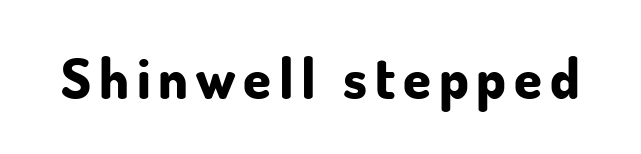
{"serif": "no", "italic": "no", "bold": "yes", "weight": "bold", "width": "normal", "stroke_contrast": "low", "x_height": "small", "monospaced": "no", "underline": "no", "glyph_px": 56}
